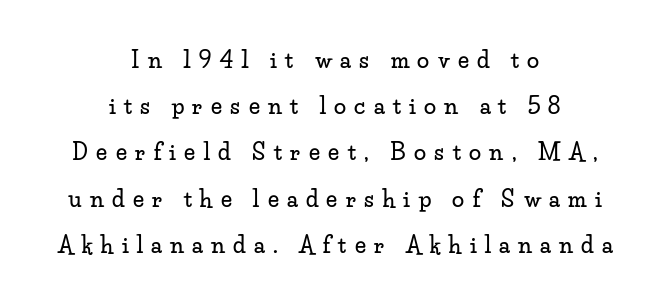
{"italic": "no", "underline": "no", "align": "center", "line_spacing": "loose", "line_spacing_ratio": 2.1, "letter_spacing": "wide", "letter_spacing_em": 0.38, "glyph_px": 22}
